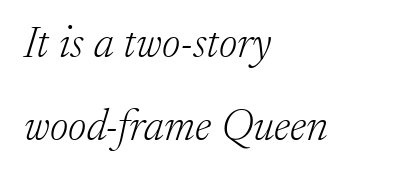
Q: Is the text bold? A: No.
Q: Is the text italic (slanted)? A: Yes, it leans right by about 17 degrees.
Q: Is the typeface a serif or a sans-serif typeface? A: Serif.
Q: Is the text underlined? A: No.
Q: How is the paragraph aligned? A: Left-aligned.
Q: Is the spacing between letters normal or unusually wide? A: Normal.
Q: Width (condensed, normal, or wide)? A: Normal.
Q: Stroke contrast? A: Low.
Q: x-height? A: Medium.
Q: Monospaced? A: No.
